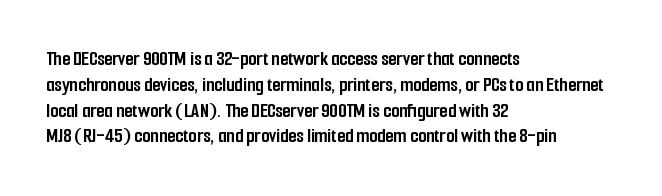
The image shows 21 px bold type, upright; set left-aligned, line spacing 1.23x, normal letter spacing, not underlined.
